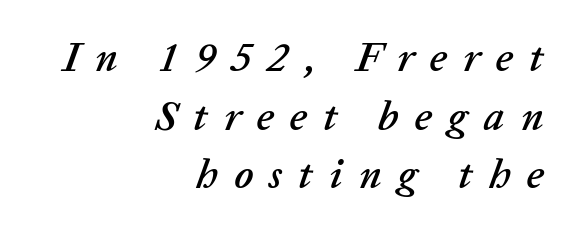
{"italic": "yes", "lean": "right", "slant_degrees": 20, "width": "normal", "stroke_contrast": "low", "x_height": "medium", "monospaced": "no", "underline": "no", "align": "right", "line_spacing": "normal", "line_spacing_ratio": 1.43, "letter_spacing": "wide", "letter_spacing_em": 0.39, "glyph_px": 41}
